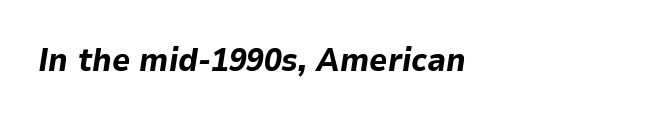
{"italic": "yes", "lean": "right", "slant_degrees": 9, "bold": "yes", "weight": "bold", "width": "normal", "stroke_contrast": "low", "x_height": "medium", "monospaced": "no", "underline": "no", "align": "left", "letter_spacing": "normal", "letter_spacing_em": 0.0, "glyph_px": 32}
